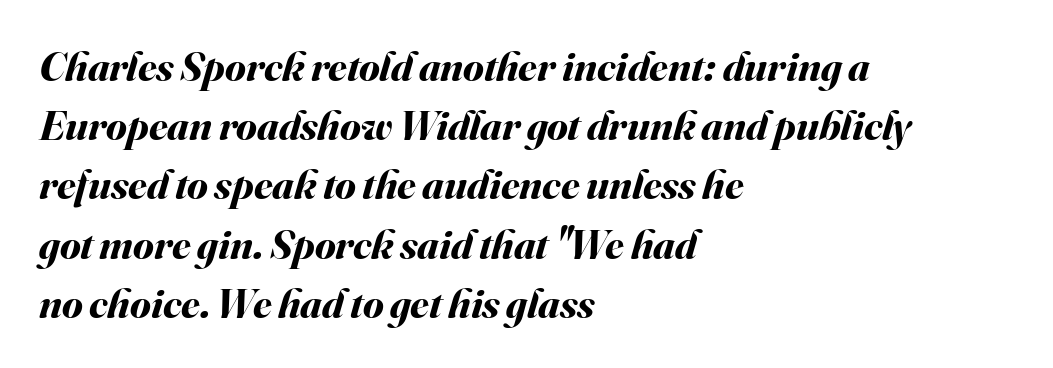
Q: Is the text bold? A: Yes.
Q: Is the text italic (slanted)? A: Yes, it leans right by about 16 degrees.
Q: Is the text underlined? A: No.
Q: How is the paragraph aligned? A: Left-aligned.
Q: Is the spacing between letters normal or unusually wide? A: Normal.
Q: Is the spacing between lines tight, normal or loose? A: Normal.
Q: Width (condensed, normal, or wide)? A: Normal.
Q: Stroke contrast? A: Medium.
Q: x-height? A: Small.
Q: Monospaced? A: No.
